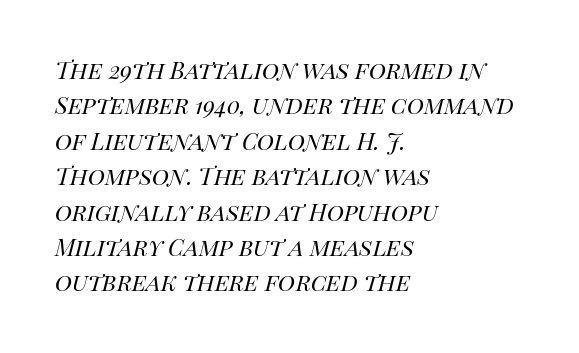
Q: Is the text bold? A: No.
Q: Is the text italic (slanted)? A: Yes, it leans right by about 14 degrees.
Q: Is the text underlined? A: No.
Q: How is the paragraph aligned? A: Left-aligned.
Q: Is the spacing between letters normal or unusually wide? A: Normal.
Q: Width (condensed, normal, or wide)? A: Normal.
Q: Stroke contrast? A: High.
Q: x-height? A: Large.
Q: Monospaced? A: No.
